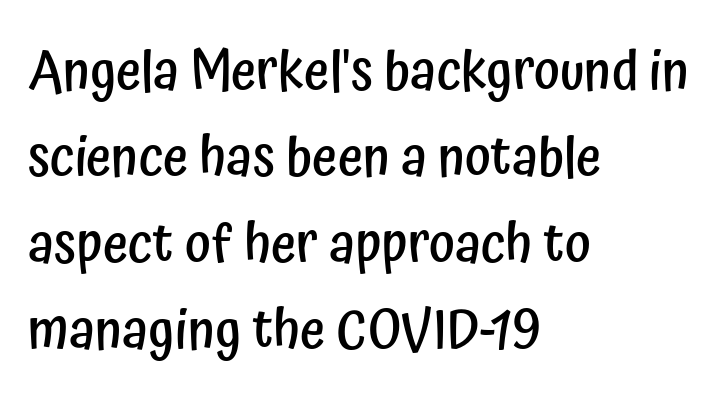
Q: Is the text bold? A: Semi-bold.
Q: Is the text italic (slanted)? A: No, it is upright.
Q: Is the typeface a serif or a sans-serif typeface? A: Sans-serif.
Q: Is the text underlined? A: No.
Q: How is the paragraph aligned? A: Left-aligned.
Q: Is the spacing between letters normal or unusually wide? A: Normal.
Q: Is the spacing between lines tight, normal or loose? A: Normal.
Q: Width (condensed, normal, or wide)? A: Condensed.
Q: Stroke contrast? A: Low.
Q: x-height? A: Medium.
Q: Monospaced? A: No.
